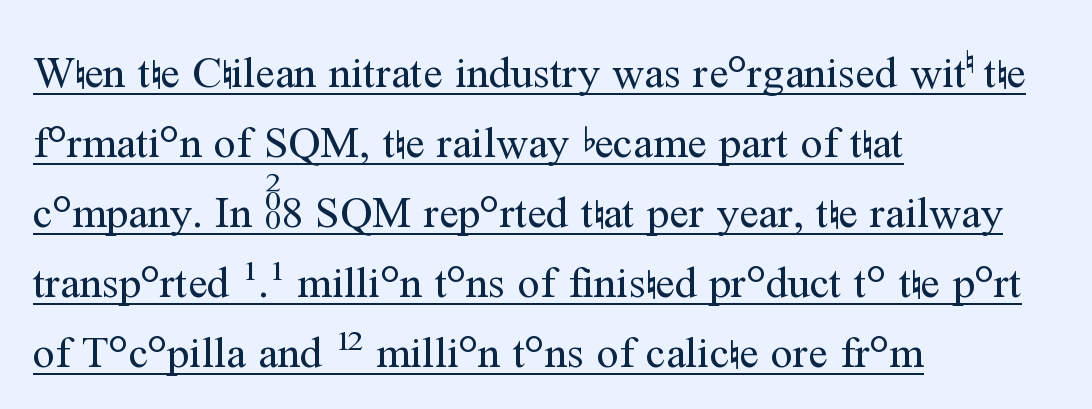
How would I describe the line gaps? Plain and ordinary. The typeface has the unassuming heft of standard copy or less. This rendering features underlined lettering. Notice how the stems are strictly vertical — no italics here. Small tapered or slab feet sit at the stroke ends, so this counts as serif. What stands out about the letter spacing? Nothing — it is the standard amount.
